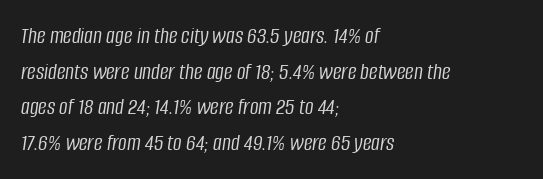
{"italic": "yes", "lean": "right", "slant_degrees": 8, "bold": "no", "underline": "no", "align": "left", "line_spacing": "normal", "line_spacing_ratio": 1.48, "letter_spacing": "normal", "letter_spacing_em": 0.0, "glyph_px": 24}
